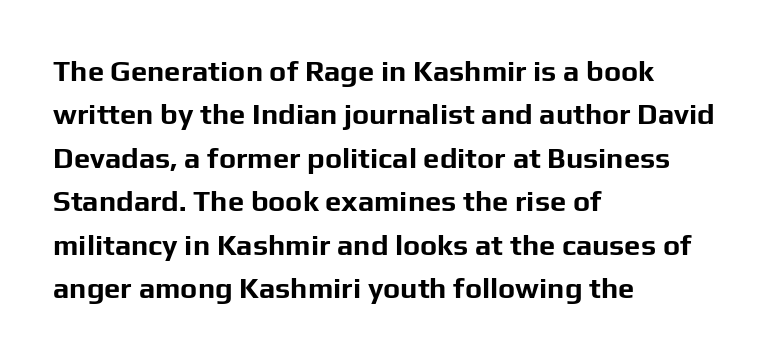
How would I describe the line gaps? Plain and ordinary. This rendering leaves character spacing at its baseline value. Looks like regular typesetting: each glyph gets only the width it needs. The passage shown is typeset with a sans-serif family. A clean baseline with only descenders dipping below it. Weight: bold.
